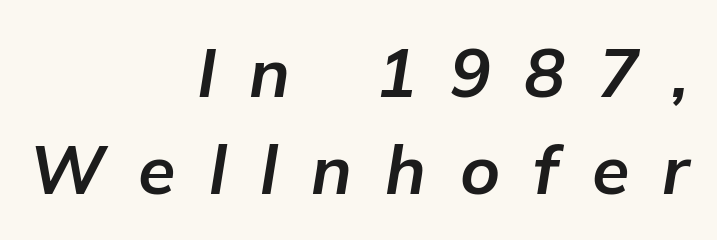
{"italic": "yes", "lean": "right", "slant_degrees": 9, "bold": "yes", "weight": "bold", "width": "normal", "stroke_contrast": "low", "x_height": "medium", "monospaced": "no", "underline": "no", "align": "right", "line_spacing": "normal", "line_spacing_ratio": 1.43, "letter_spacing": "wide", "letter_spacing_em": 0.49, "glyph_px": 68}
